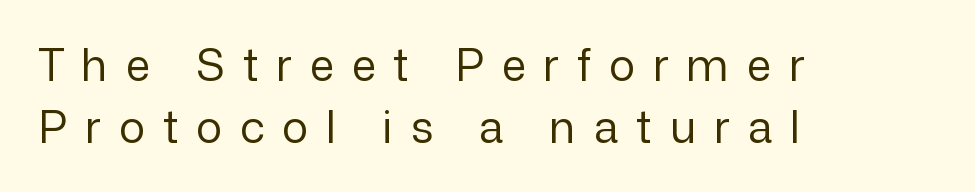
{"serif": "no", "italic": "no", "bold": "no", "weight": "regular", "width": "normal", "stroke_contrast": "low", "x_height": "medium", "monospaced": "no", "underline": "no", "align": "left", "line_spacing": "normal", "line_spacing_ratio": 1.4, "letter_spacing": "wide", "letter_spacing_em": 0.41, "glyph_px": 44}
